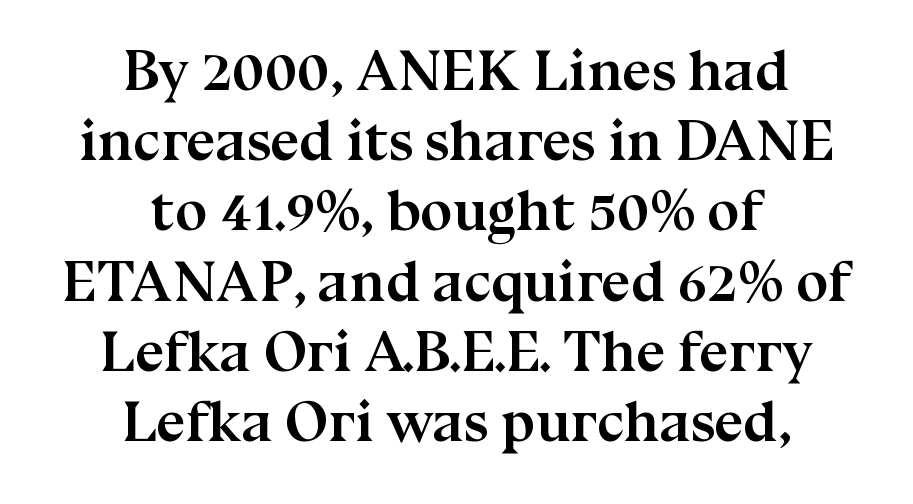
Q: Is the text bold? A: Yes.
Q: Is the text italic (slanted)? A: No, it is upright.
Q: Is the typeface a serif or a sans-serif typeface? A: Serif.
Q: Is the text underlined? A: No.
Q: How is the paragraph aligned? A: Centered.
Q: Is the spacing between letters normal or unusually wide? A: Normal.
Q: Width (condensed, normal, or wide)? A: Normal.
Q: Stroke contrast? A: Medium.
Q: x-height? A: Medium.
Q: Monospaced? A: No.
